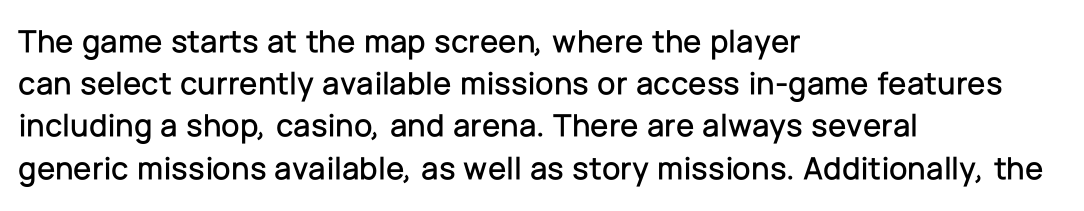
Q: Is the text italic (slanted)? A: No, it is upright.
Q: Is the typeface a serif or a sans-serif typeface? A: Sans-serif.
Q: Is the text underlined? A: No.
Q: How is the paragraph aligned? A: Left-aligned.
Q: Is the spacing between letters normal or unusually wide? A: Normal.
Q: Is the spacing between lines tight, normal or loose? A: Normal.
Q: Width (condensed, normal, or wide)? A: Normal.
Q: Stroke contrast? A: Low.
Q: x-height? A: Medium.
Q: Monospaced? A: No.
